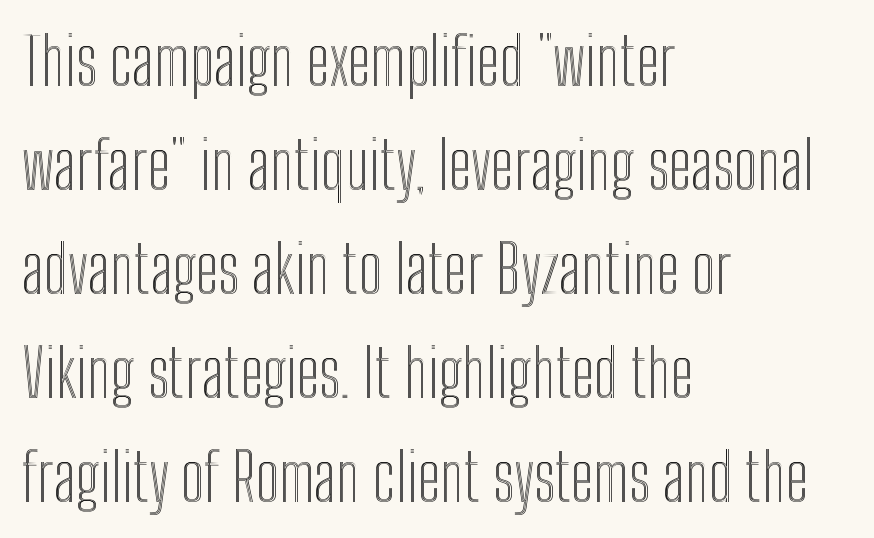
The image shows 65 px condensed type, upright; set left-aligned, normal line spacing (1.6x), normal letter spacing, not underlined; a medium x-height.
